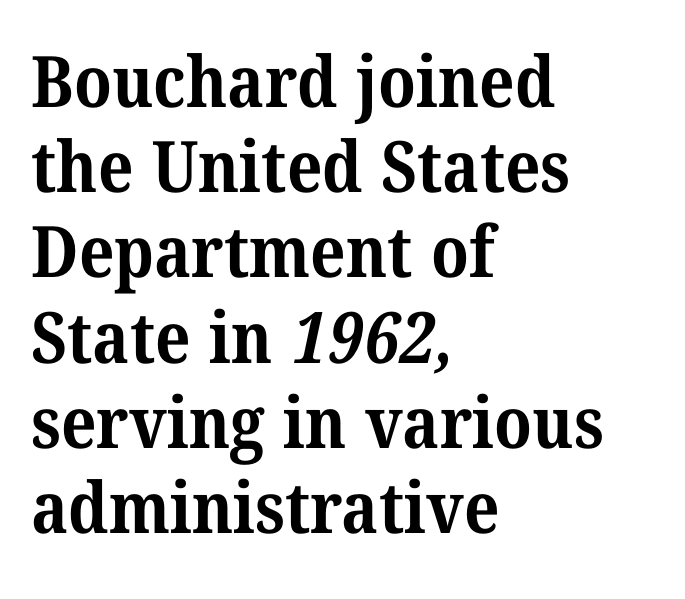
{"serif": "yes", "bold": "yes", "weight": "bold", "width": "normal", "stroke_contrast": "medium", "x_height": "medium", "monospaced": "no", "underline": "no", "align": "left", "line_spacing_ratio": 1.2, "letter_spacing": "normal", "letter_spacing_em": 0.0, "glyph_px": 71}
